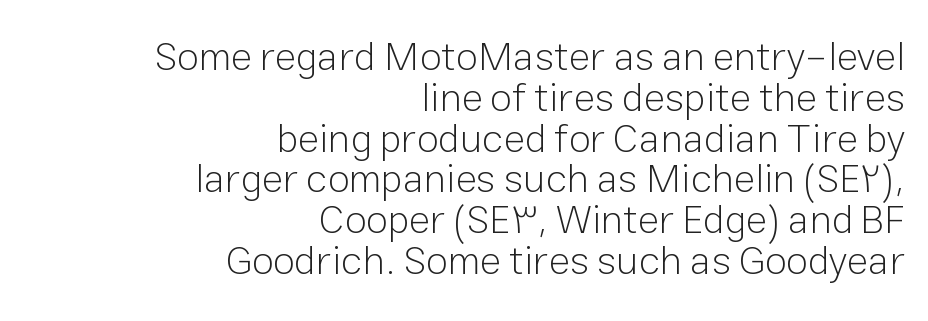
The image shows 40 px light sans-serif type, upright; set right-aligned, tight line spacing (1.02x), normal letter spacing, not underlined; low stroke contrast and a medium x-height.
